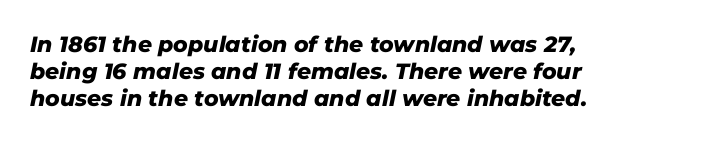
Every character sits at an angle, as italics do. This sample uses plain, unmodified letter spacing. Heavy, bold letterforms. A bare baseline throughout the passage.
